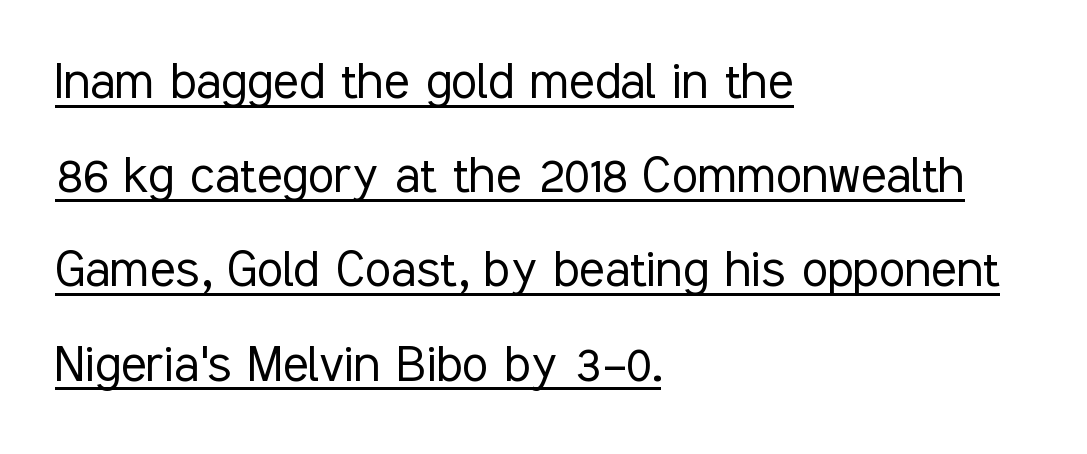
{"serif": "no", "italic": "no", "bold": "no", "weight": "light", "width": "condensed", "stroke_contrast": "low", "x_height": "medium", "monospaced": "no", "underline": "yes", "align": "left", "line_spacing": "normal", "line_spacing_ratio": 1.57, "letter_spacing": "normal", "letter_spacing_em": 0.0, "glyph_px": 60}
